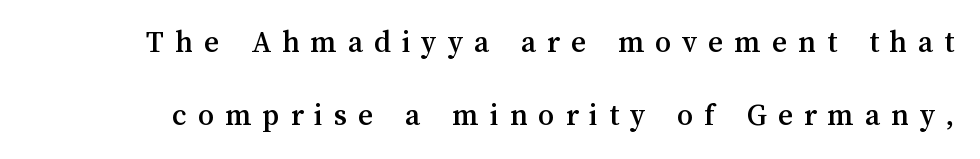
{"italic": "no", "width": "normal", "stroke_contrast": "medium", "x_height": "medium", "monospaced": "no", "underline": "no", "line_spacing": "loose", "line_spacing_ratio": 2.29, "letter_spacing": "wide", "letter_spacing_em": 0.34, "glyph_px": 32}
